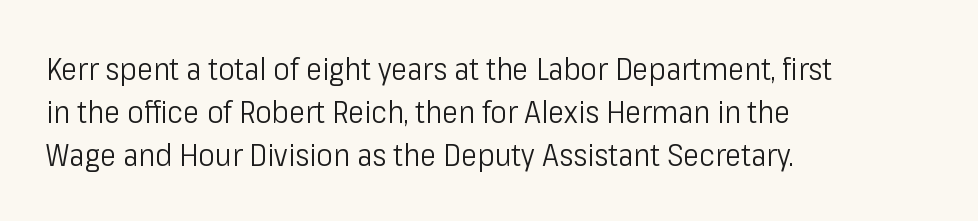
{"serif": "no", "italic": "no", "bold": "no", "weight": "light", "width": "condensed", "stroke_contrast": "low", "x_height": "medium", "monospaced": "no", "underline": "no", "align": "left", "line_spacing": "normal", "line_spacing_ratio": 1.38, "letter_spacing": "normal", "letter_spacing_em": 0.0, "glyph_px": 31}
